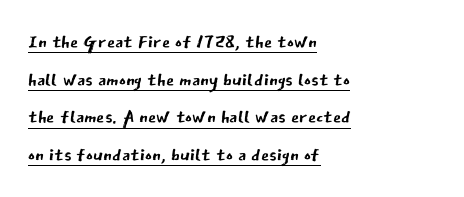
{"italic": "no", "bold": "no", "underline": "yes", "align": "left", "line_spacing": "normal", "line_spacing_ratio": 1.45, "letter_spacing": "normal", "letter_spacing_em": 0.0, "glyph_px": 26}
